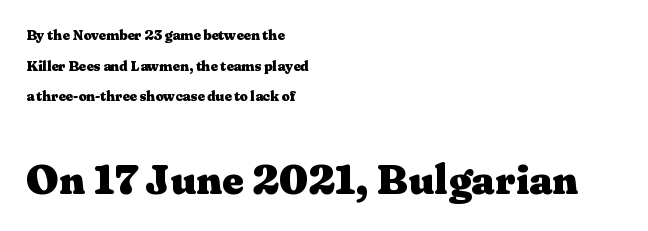
The image shows 42 px heavy, wide serif type, upright; set left-aligned, loose line spacing (2.19x), normal letter spacing, not underlined; the second (bottom) block is 3.0x larger; medium stroke contrast and a medium x-height.
